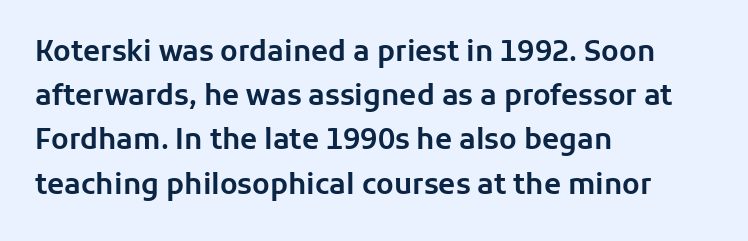
You could call the tracking neutral — neither tight nor loose. Typographically, this falls in the sans-serif category. Short and long lines alike share a common starting point at left. A typesetter would call this leading conventional body-copy spacing.
